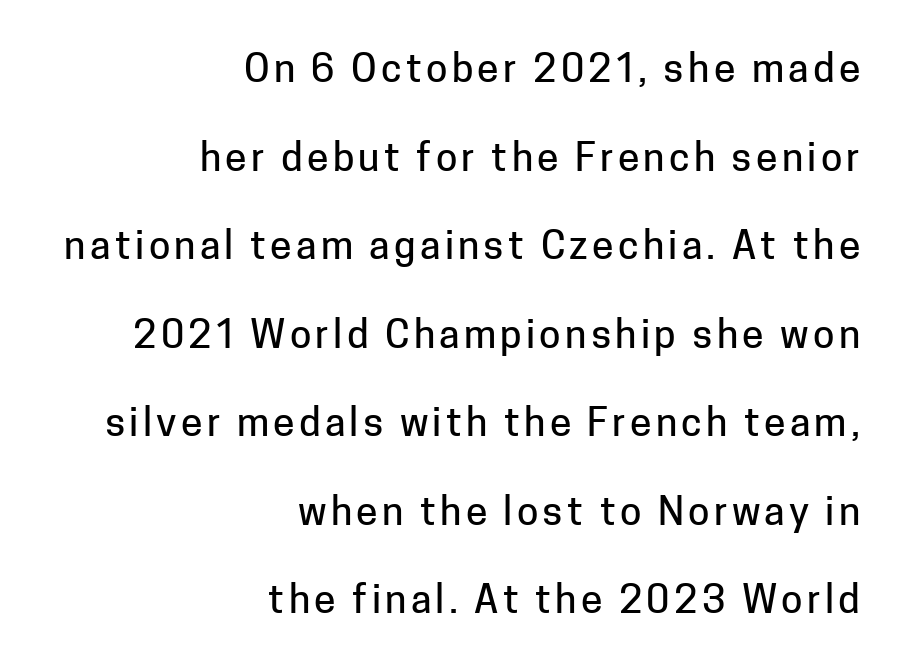
{"serif": "no", "italic": "no", "width": "normal", "stroke_contrast": "low", "x_height": "medium", "monospaced": "no", "underline": "no", "align": "right", "line_spacing": "loose", "line_spacing_ratio": 2.27, "glyph_px": 39}
